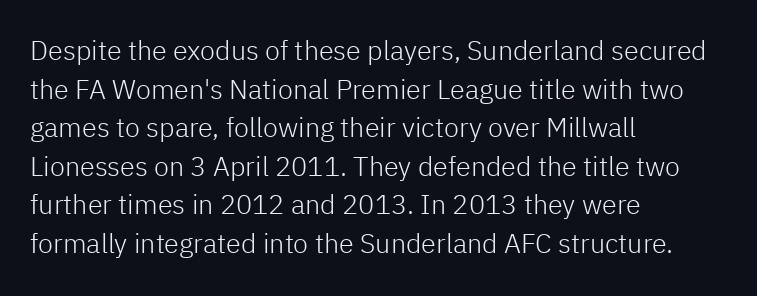
The image shows 27 px text type, upright; set left-aligned, normal line spacing (1.43x), normal letter spacing, not underlined.
